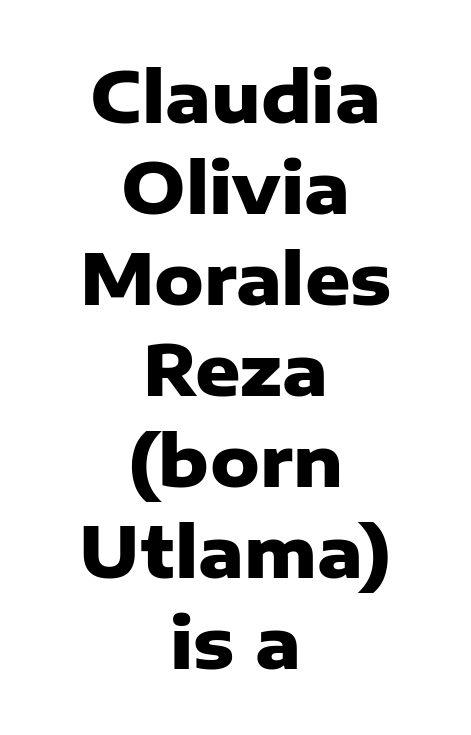
The image shows 70 px heavy sans-serif type, upright; set centered, normal line spacing (1.3x), normal letter spacing, not underlined; low stroke contrast and a medium x-height.
